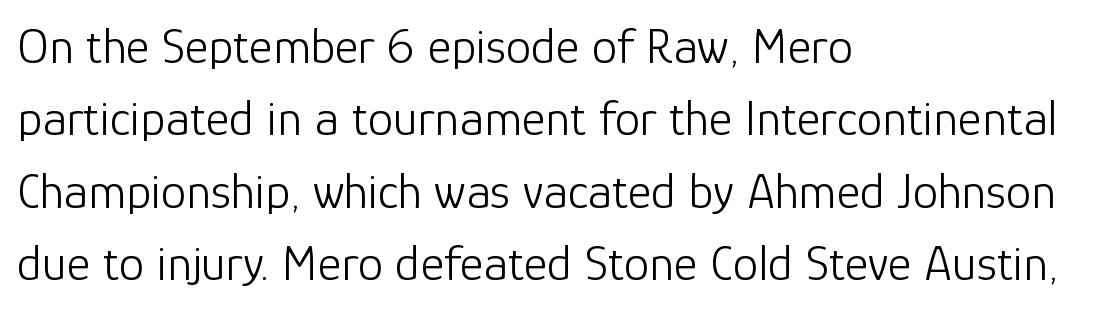
Q: Is the text bold? A: No.
Q: Is the text italic (slanted)? A: No, it is upright.
Q: Is the typeface a serif or a sans-serif typeface? A: Sans-serif.
Q: Is the text underlined? A: No.
Q: How is the paragraph aligned? A: Left-aligned.
Q: Is the spacing between letters normal or unusually wide? A: Normal.
Q: Is the spacing between lines tight, normal or loose? A: Normal.
Q: Width (condensed, normal, or wide)? A: Normal.
Q: Stroke contrast? A: Low.
Q: x-height? A: Medium.
Q: Monospaced? A: No.
